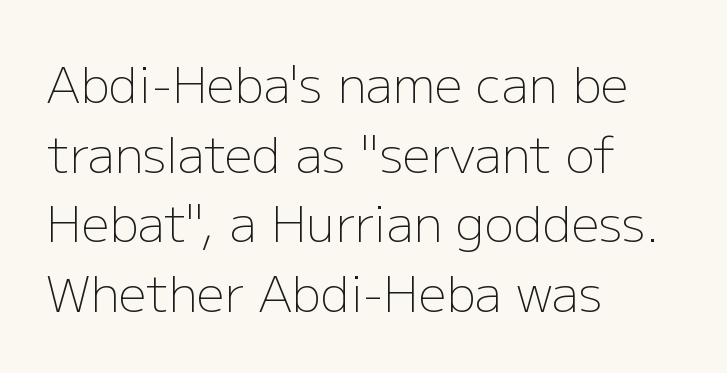
If you drew a line through each stem, it would be perfectly vertical. The vertical gap from one line to the next is medium. Standard letterfit; no display-style spreading of the glyphs. Letterform terminals end flat and unadorned throughout the passage. One-word summary of the alignment: left. Glance below the letters and you will spot only blank space.
